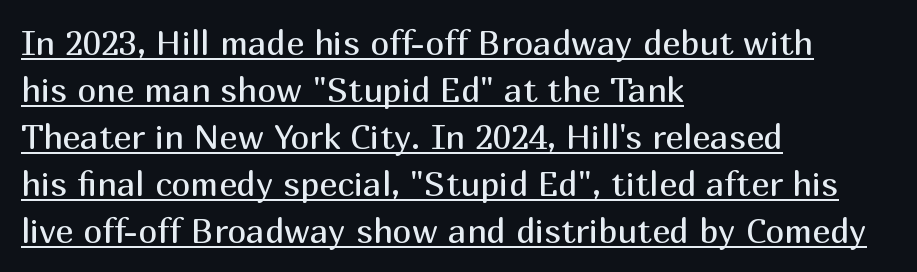
{"serif": "no", "italic": "no", "bold": "no", "weight": "regular", "width": "normal", "stroke_contrast": "medium", "x_height": "medium", "monospaced": "no", "underline": "yes", "align": "left", "line_spacing": "normal", "line_spacing_ratio": 1.38, "letter_spacing": "normal", "letter_spacing_em": 0.0, "glyph_px": 34}
